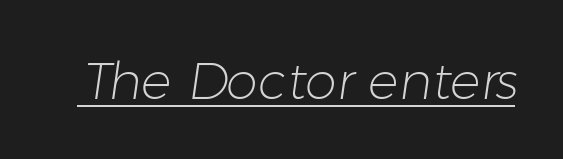
Q: Is the text bold? A: No.
Q: Is the typeface a serif or a sans-serif typeface? A: Sans-serif.
Q: Is the text underlined? A: Yes.
Q: Is the spacing between letters normal or unusually wide? A: Normal.
Q: Width (condensed, normal, or wide)? A: Normal.
Q: Stroke contrast? A: Low.
Q: x-height? A: Medium.
Q: Monospaced? A: No.
